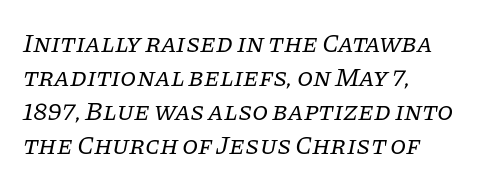
Q: Is the text bold? A: No.
Q: Is the text italic (slanted)? A: Yes, it leans right by about 11 degrees.
Q: Is the text underlined? A: No.
Q: How is the paragraph aligned? A: Left-aligned.
Q: Is the spacing between letters normal or unusually wide? A: Normal.
Q: Is the spacing between lines tight, normal or loose? A: Normal.
